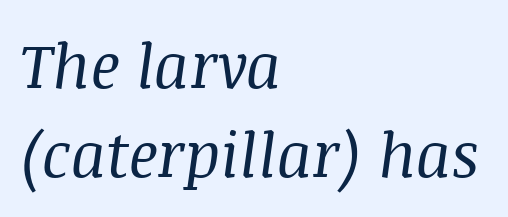
Q: Is the text bold? A: No.
Q: Is the text italic (slanted)? A: Yes, it leans right by about 8 degrees.
Q: Is the typeface a serif or a sans-serif typeface? A: Serif.
Q: Is the text underlined? A: No.
Q: How is the paragraph aligned? A: Left-aligned.
Q: Is the spacing between letters normal or unusually wide? A: Normal.
Q: Is the spacing between lines tight, normal or loose? A: Normal.
Q: Width (condensed, normal, or wide)? A: Normal.
Q: Stroke contrast? A: Medium.
Q: x-height? A: Large.
Q: Monospaced? A: No.
